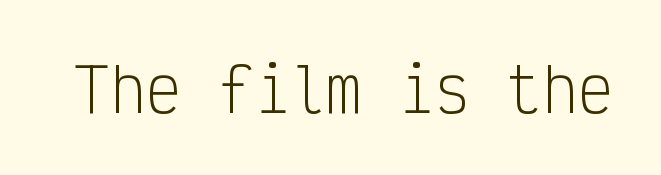
Q: Is the text bold? A: No.
Q: Is the text italic (slanted)? A: No, it is upright.
Q: Is the typeface a serif or a sans-serif typeface? A: Sans-serif.
Q: Is the text underlined? A: No.
Q: Is the spacing between letters normal or unusually wide? A: Normal.
Q: Width (condensed, normal, or wide)? A: Condensed.
Q: Stroke contrast? A: Low.
Q: x-height? A: Medium.
Q: Monospaced? A: Yes.
